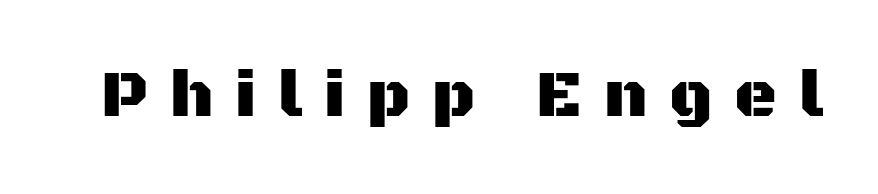
Q: Is the text italic (slanted)? A: No, it is upright.
Q: Is the typeface a serif or a sans-serif typeface? A: Sans-serif.
Q: Is the text underlined? A: No.
Q: Is the spacing between letters normal or unusually wide? A: Unusually wide.
Q: Width (condensed, normal, or wide)? A: Normal.
Q: Stroke contrast? A: Medium.
Q: x-height? A: Large.
Q: Monospaced? A: No.
